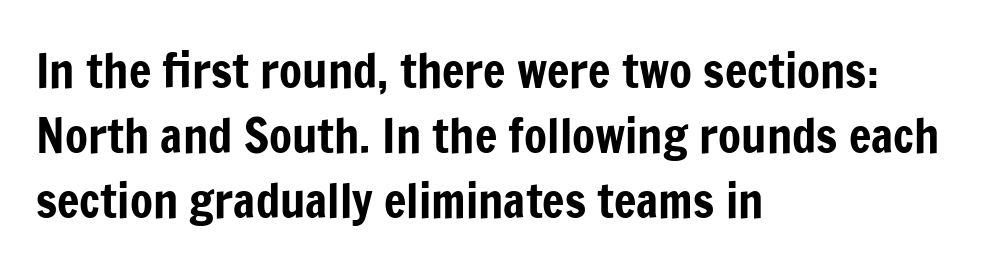
{"serif": "no", "italic": "no", "width": "condensed", "stroke_contrast": "low", "x_height": "medium", "monospaced": "no", "underline": "no", "align": "left", "line_spacing": "normal", "line_spacing_ratio": 1.38, "letter_spacing": "normal", "letter_spacing_em": 0.0, "glyph_px": 47}
